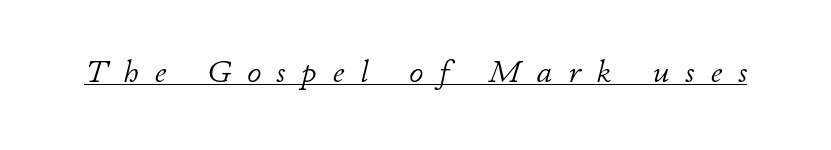
The image shows 32 px light type, italic (leaning right); set unusually wide letter spacing (+0.5 em), underlined; low stroke contrast and a small x-height.
